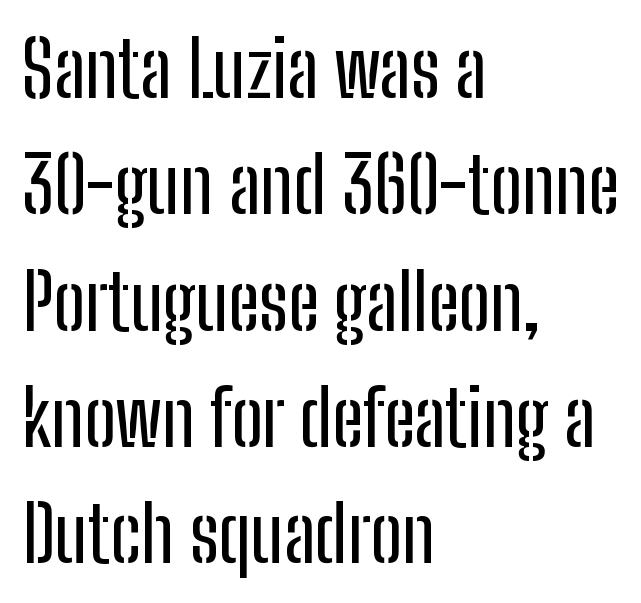
Q: Is the text italic (slanted)? A: No, it is upright.
Q: Is the typeface a serif or a sans-serif typeface? A: Sans-serif.
Q: Is the text underlined? A: No.
Q: How is the paragraph aligned? A: Left-aligned.
Q: Is the spacing between letters normal or unusually wide? A: Normal.
Q: Is the spacing between lines tight, normal or loose? A: Normal.
Q: Width (condensed, normal, or wide)? A: Condensed.
Q: Stroke contrast? A: Low.
Q: x-height? A: Medium.
Q: Monospaced? A: No.
